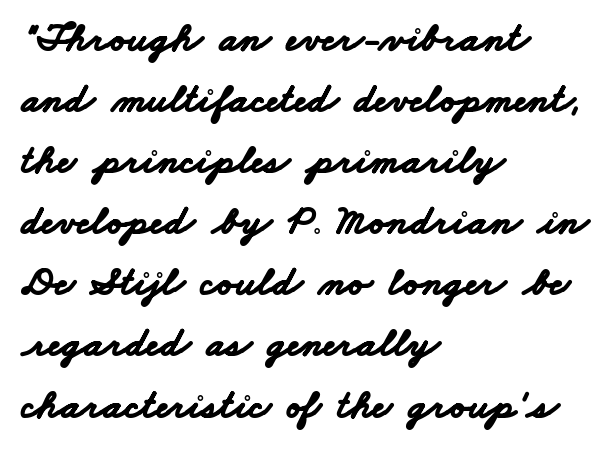
The image shows 41 px bold, wide sans-serif type; set left-aligned, normal line spacing (1.49x), normal letter spacing, not underlined; low stroke contrast and a small x-height.
